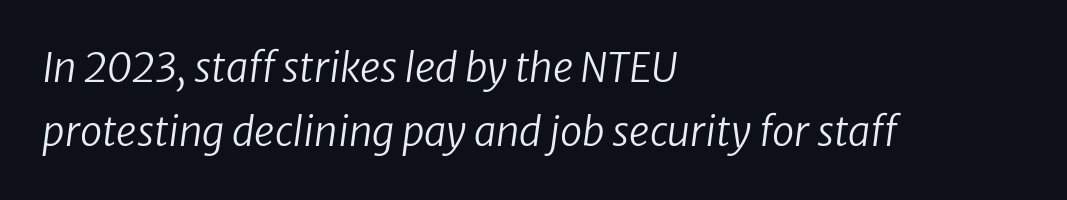
Q: Is the text bold? A: No.
Q: Is the text italic (slanted)? A: Yes, it leans right by about 8 degrees.
Q: Is the text underlined? A: No.
Q: How is the paragraph aligned? A: Left-aligned.
Q: Is the spacing between letters normal or unusually wide? A: Normal.
Q: Is the spacing between lines tight, normal or loose? A: Normal.
Q: Width (condensed, normal, or wide)? A: Normal.
Q: Stroke contrast? A: Low.
Q: x-height? A: Medium.
Q: Monospaced? A: No.
